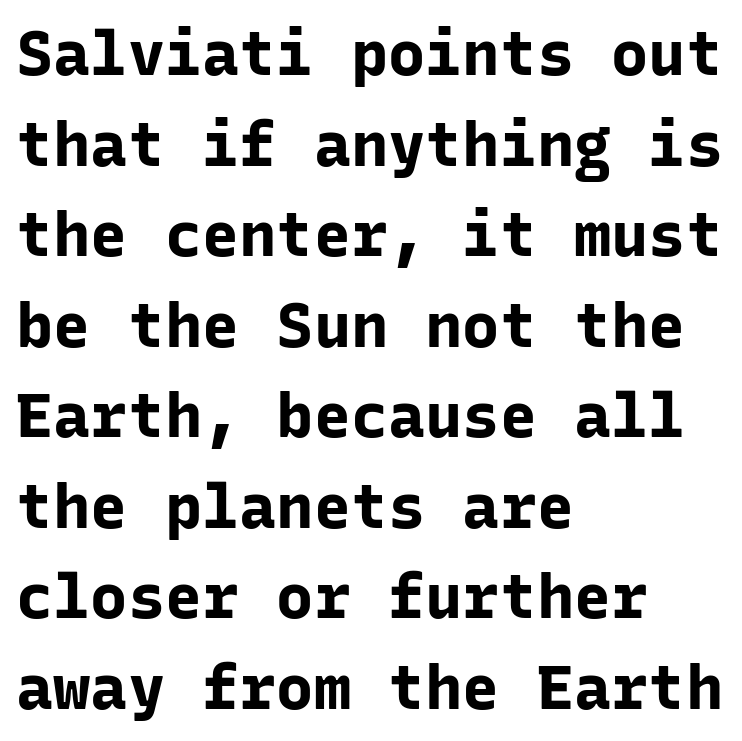
Q: Is the text bold? A: Yes.
Q: Is the text italic (slanted)? A: No, it is upright.
Q: Is the typeface a serif or a sans-serif typeface? A: Sans-serif.
Q: Is the text underlined? A: No.
Q: How is the paragraph aligned? A: Left-aligned.
Q: Is the spacing between letters normal or unusually wide? A: Normal.
Q: Is the spacing between lines tight, normal or loose? A: Normal.
Q: Width (condensed, normal, or wide)? A: Normal.
Q: Stroke contrast? A: Low.
Q: x-height? A: Medium.
Q: Monospaced? A: Yes.
